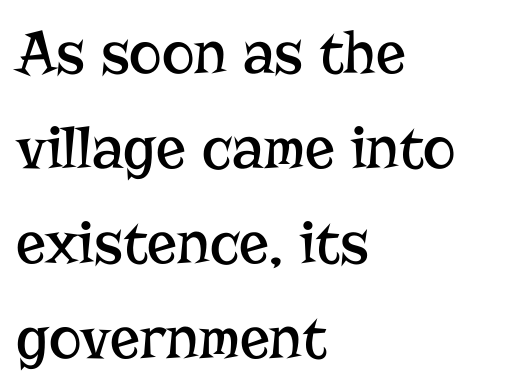
{"serif": "yes", "italic": "no", "bold": "no", "weight": "regular", "width": "normal", "stroke_contrast": "low", "x_height": "medium", "monospaced": "no", "underline": "no", "align": "left", "line_spacing": "normal", "line_spacing_ratio": 1.53, "letter_spacing": "normal", "letter_spacing_em": 0.0, "glyph_px": 62}
